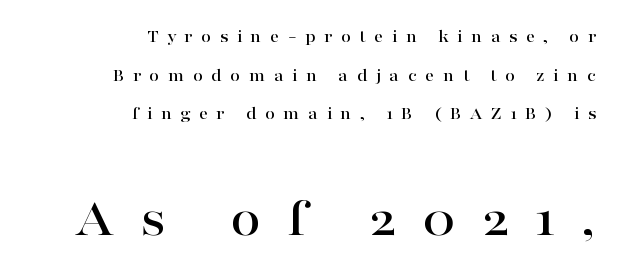
{"serif": "yes", "italic": "no", "width": "wide", "stroke_contrast": "high", "x_height": "medium", "monospaced": "no", "underline": "no", "align": "right", "line_spacing": "loose", "line_spacing_ratio": 2.15, "letter_spacing": "wide", "letter_spacing_em": 0.47, "larger_block": "second", "size_ratio": 3.06, "glyph_px": 55}
